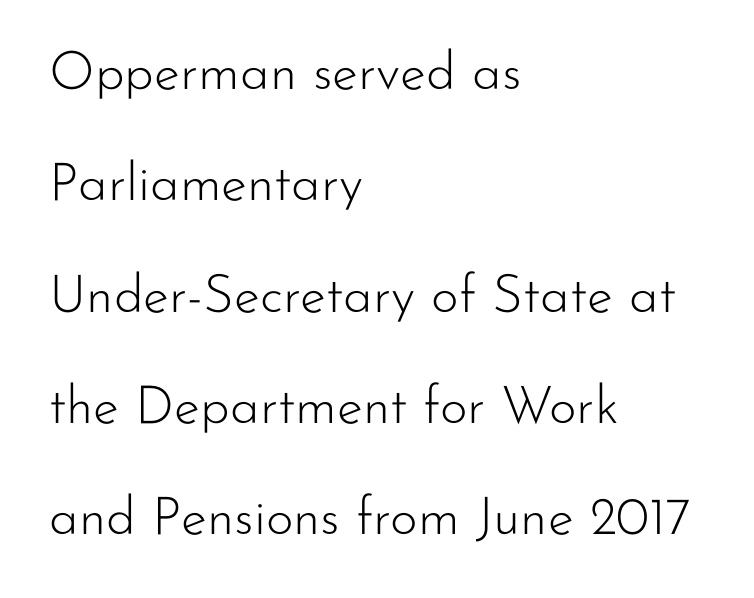
{"serif": "no", "italic": "no", "bold": "no", "weight": "light", "width": "normal", "stroke_contrast": "low", "x_height": "small", "monospaced": "no", "underline": "no", "align": "left", "line_spacing": "loose", "line_spacing_ratio": 2.1, "letter_spacing": "normal", "letter_spacing_em": 0.0, "glyph_px": 53}
